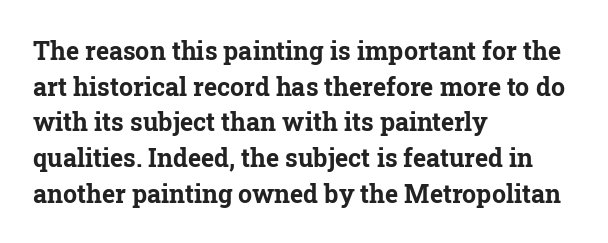
{"italic": "no", "bold": "yes", "underline": "no", "align": "left", "line_spacing": "normal", "line_spacing_ratio": 1.43, "letter_spacing": "normal", "letter_spacing_em": 0.0, "glyph_px": 25}
